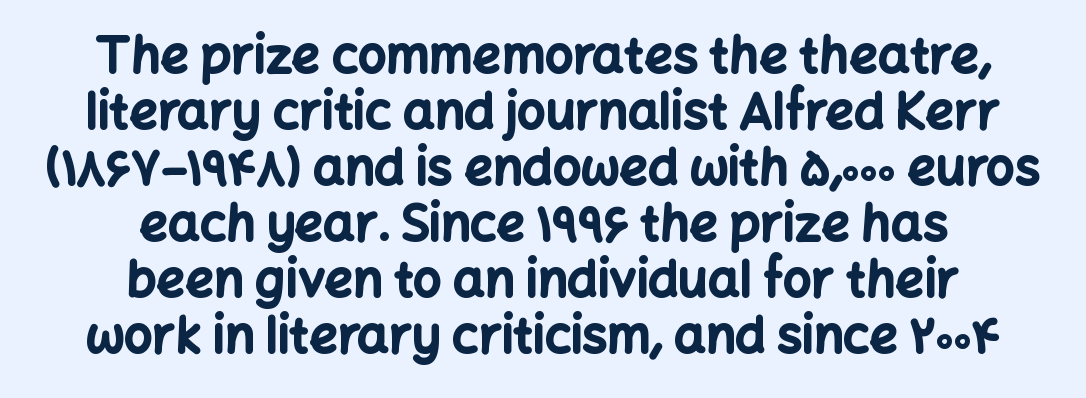
Honestly, the letter spacing is just normal — you wouldn't notice it. Font category for this specimen: sans-serif. The letters advance in unequal steps, a hallmark of proportional type. The face used here has the dense, thick strokes of a bold. Each new line begins almost immediately beneath the previous one.
